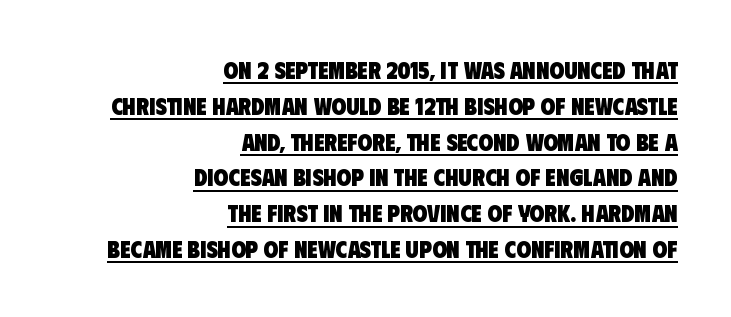
{"bold": "yes", "underline": "yes", "align": "right", "line_spacing": "normal", "line_spacing_ratio": 1.49, "letter_spacing": "normal", "letter_spacing_em": 0.0, "glyph_px": 24}
